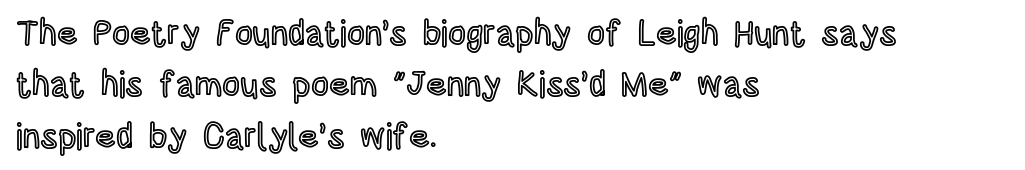
Descenders are the only things crossing below the line. Notice how the stems are strictly vertical — no italics here. Line spacing here is normal. The face used here is proportionally spaced, like ordinary book or web type.
